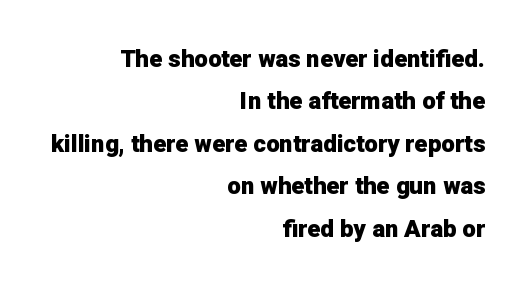
Bold? Absolutely — the strokes are thick and heavy. Compared with typical body copy, the letter spacing here is the same. The letters stand upright; this is a roman face. If you drew a ruler down the right edge, every line would touch it. Nobody drew a line under any word here.
